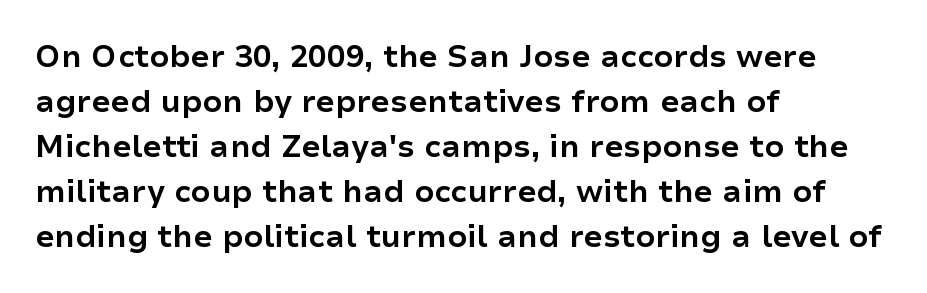
The image shows 31 px bold sans-serif type, upright; set left-aligned, normal line spacing (1.45x), normal letter spacing, not underlined; low stroke contrast and a medium x-height.
